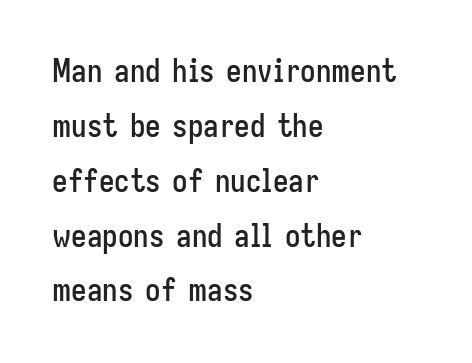
Q: Is the text italic (slanted)? A: No, it is upright.
Q: Is the typeface a serif or a sans-serif typeface? A: Sans-serif.
Q: Is the text underlined? A: No.
Q: How is the paragraph aligned? A: Left-aligned.
Q: Is the spacing between letters normal or unusually wide? A: Normal.
Q: Width (condensed, normal, or wide)? A: Condensed.
Q: Stroke contrast? A: Low.
Q: x-height? A: Medium.
Q: Monospaced? A: No.
